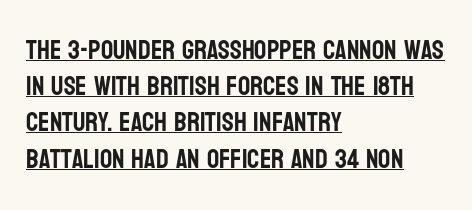
{"italic": "no", "underline": "yes", "align": "left", "line_spacing": "normal", "line_spacing_ratio": 1.34, "letter_spacing": "normal", "letter_spacing_em": 0.0, "glyph_px": 27}
